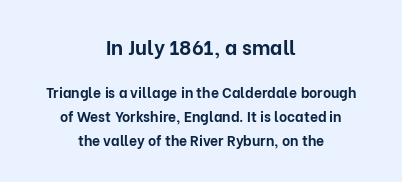
{"italic": "no", "bold": "yes", "underline": "no", "align": "center", "line_spacing_ratio": 1.71, "letter_spacing": "normal", "letter_spacing_em": 0.0, "larger_block": "first", "size_ratio": 1.43, "glyph_px": 20}
